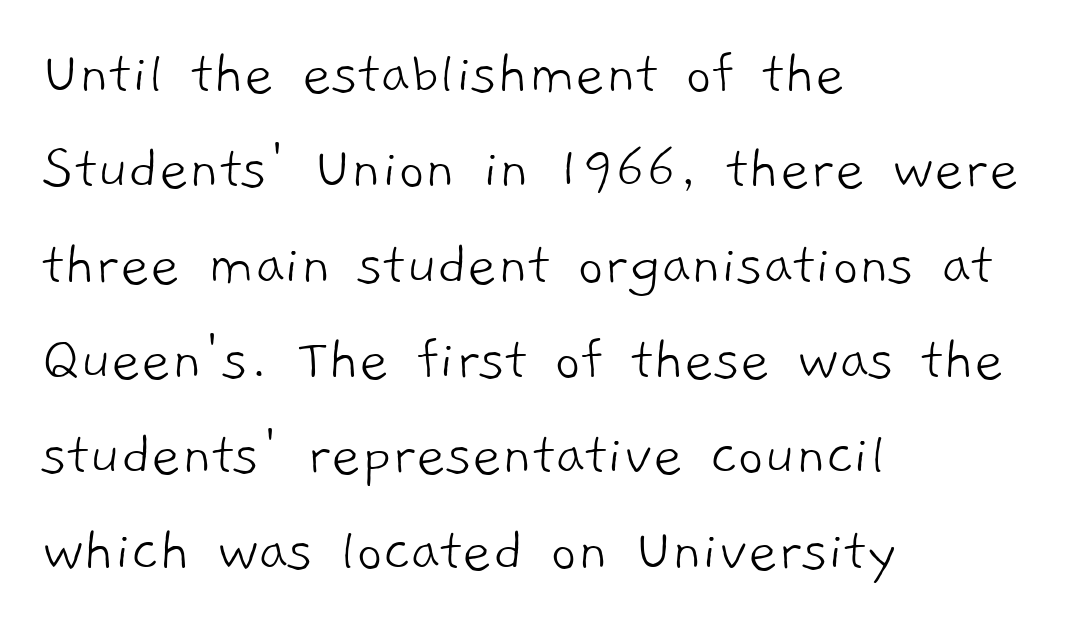
Is this a sans? Yes — the strokes have no serifs. Whoever set this chose a conventional vertical rhythm. The area under the type is left untouched. Is this a heavy cut? Hardly; it is regular or lighter. The passage shown has conventional tracking throughout.
